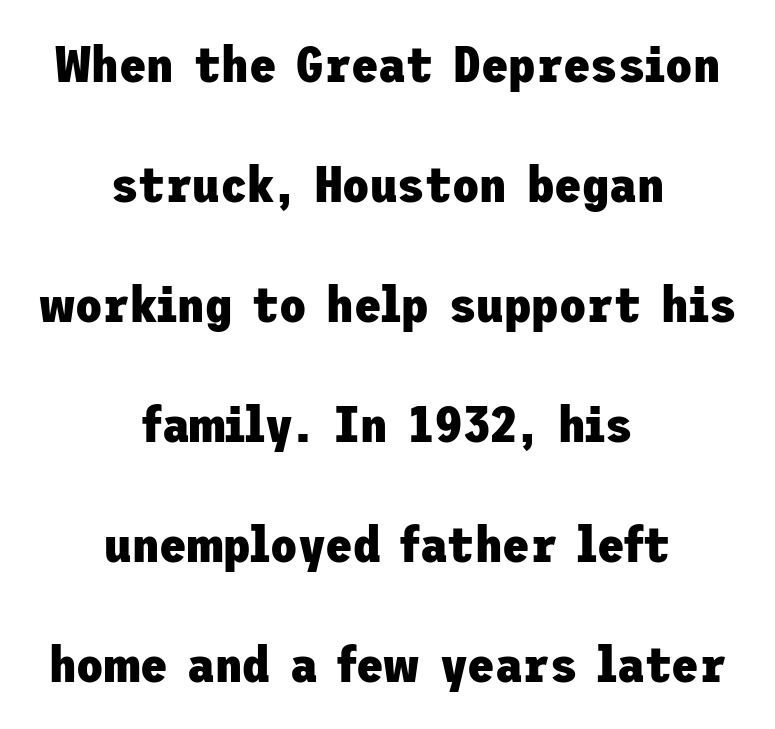
The image shows 50 px heavy sans-serif type, upright; set centered, loose line spacing (2.4x), normal letter spacing, not underlined; low stroke contrast and a medium x-height.
